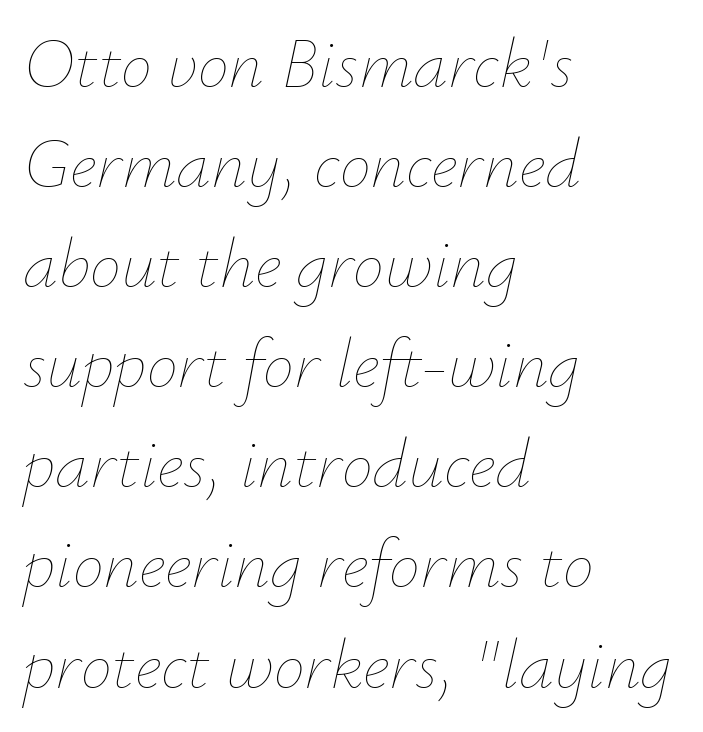
Q: Is the text bold? A: No.
Q: Is the text italic (slanted)? A: Yes, it leans right by about 12 degrees.
Q: Is the text underlined? A: No.
Q: How is the paragraph aligned? A: Left-aligned.
Q: Is the spacing between letters normal or unusually wide? A: Normal.
Q: Is the spacing between lines tight, normal or loose? A: Normal.
Q: Width (condensed, normal, or wide)? A: Normal.
Q: Stroke contrast? A: Low.
Q: x-height? A: Small.
Q: Monospaced? A: No.
